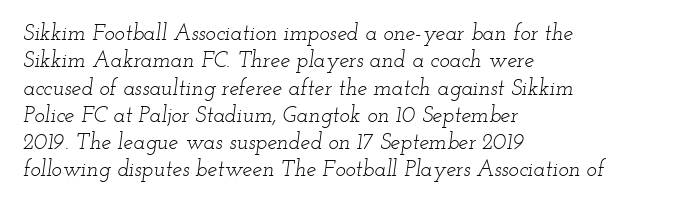
The glyphs are unaccompanied by any horizontal stroke below them. Tracking value appears to be zero — textbook default spacing. One-word summary of the alignment: left. The strokes are not fattened; the text isn't bold.
